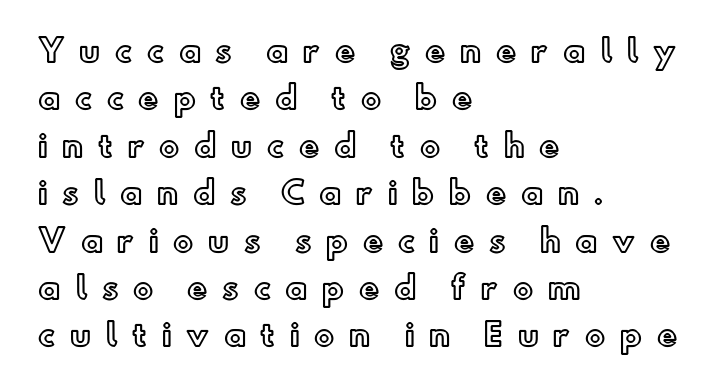
The image shows 30 px text type, upright; set left-aligned, normal line spacing (1.58x), unusually wide letter spacing (+0.49 em), not underlined; a small x-height.
